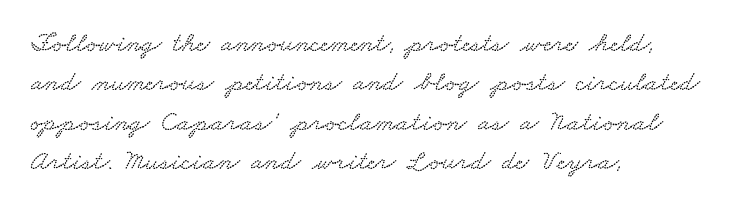
Q: Is the text underlined? A: No.
Q: How is the paragraph aligned? A: Left-aligned.
Q: Is the spacing between letters normal or unusually wide? A: Normal.
Q: Is the spacing between lines tight, normal or loose? A: Normal.
Q: Width (condensed, normal, or wide)? A: Wide.
Q: Stroke contrast? A: Low.
Q: x-height? A: Small.
Q: Monospaced? A: No.
